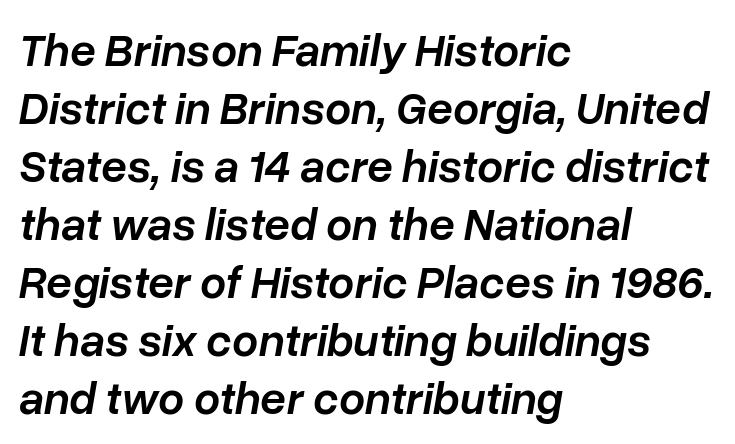
The image shows 46 px semibold type, italic (leaning right); set left-aligned, normal line spacing (1.26x), normal letter spacing, not underlined; low stroke contrast and a medium x-height.
